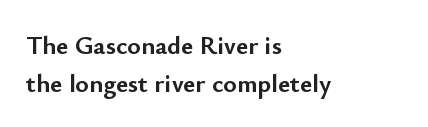
{"italic": "no", "bold": "yes", "underline": "no", "align": "left", "line_spacing": "normal", "line_spacing_ratio": 1.47, "letter_spacing": "normal", "letter_spacing_em": 0.0, "glyph_px": 26}
